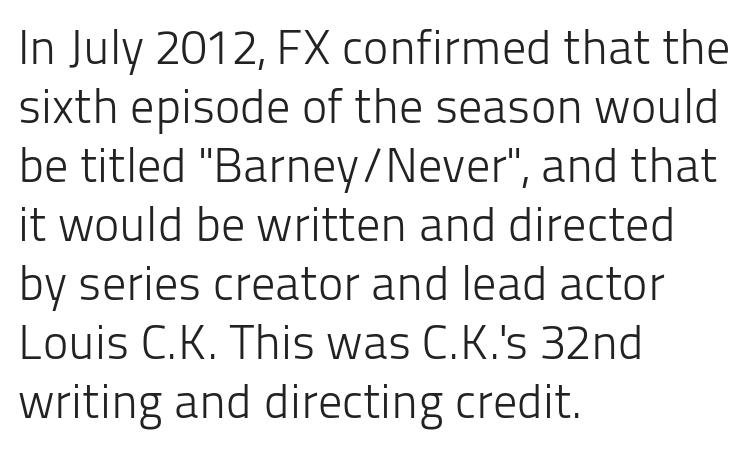
Q: Is the text bold? A: No.
Q: Is the text italic (slanted)? A: No, it is upright.
Q: Is the typeface a serif or a sans-serif typeface? A: Sans-serif.
Q: Is the text underlined? A: No.
Q: How is the paragraph aligned? A: Left-aligned.
Q: Is the spacing between letters normal or unusually wide? A: Normal.
Q: Width (condensed, normal, or wide)? A: Normal.
Q: Stroke contrast? A: Low.
Q: x-height? A: Medium.
Q: Monospaced? A: No.
